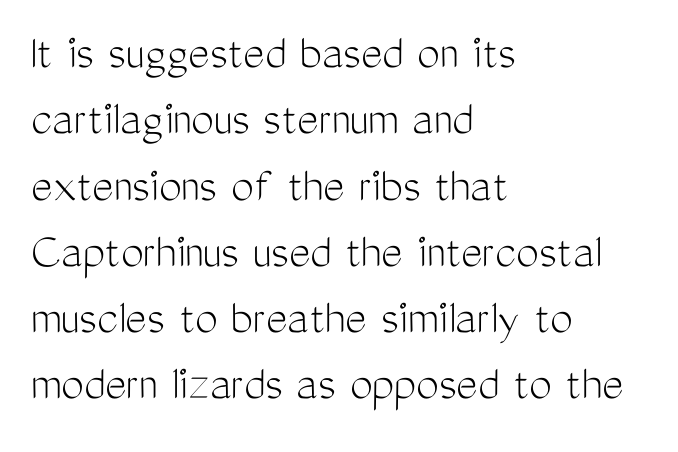
Q: Is the text bold? A: No.
Q: Is the text italic (slanted)? A: No, it is upright.
Q: Is the typeface a serif or a sans-serif typeface? A: Sans-serif.
Q: Is the text underlined? A: No.
Q: How is the paragraph aligned? A: Left-aligned.
Q: Is the spacing between letters normal or unusually wide? A: Normal.
Q: Is the spacing between lines tight, normal or loose? A: Normal.
Q: Width (condensed, normal, or wide)? A: Condensed.
Q: Stroke contrast? A: Medium.
Q: x-height? A: Medium.
Q: Monospaced? A: No.
